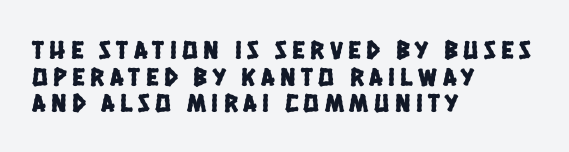
The image shows 26 px text type; set left-aligned, tight line spacing (1.02x), unusually wide letter spacing (+0.21 em), not underlined.
